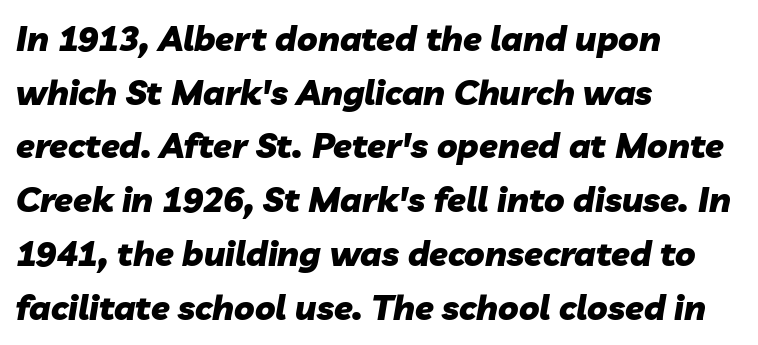
Q: Is the text bold? A: Yes.
Q: Is the text italic (slanted)? A: Yes, it leans right by about 10 degrees.
Q: Is the text underlined? A: No.
Q: How is the paragraph aligned? A: Left-aligned.
Q: Is the spacing between letters normal or unusually wide? A: Normal.
Q: Is the spacing between lines tight, normal or loose? A: Normal.
Q: Width (condensed, normal, or wide)? A: Normal.
Q: Stroke contrast? A: Low.
Q: x-height? A: Medium.
Q: Monospaced? A: No.
